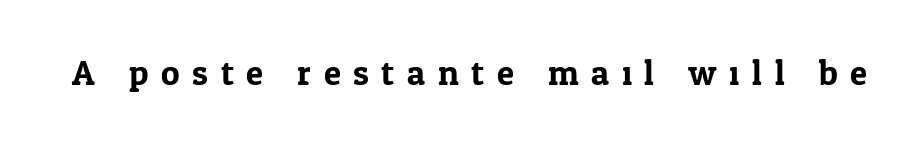
Q: Is the text italic (slanted)? A: No, it is upright.
Q: Is the typeface a serif or a sans-serif typeface? A: Serif.
Q: Is the text underlined? A: No.
Q: Is the spacing between letters normal or unusually wide? A: Unusually wide.
Q: Width (condensed, normal, or wide)? A: Normal.
Q: Stroke contrast? A: Low.
Q: x-height? A: Medium.
Q: Monospaced? A: No.
